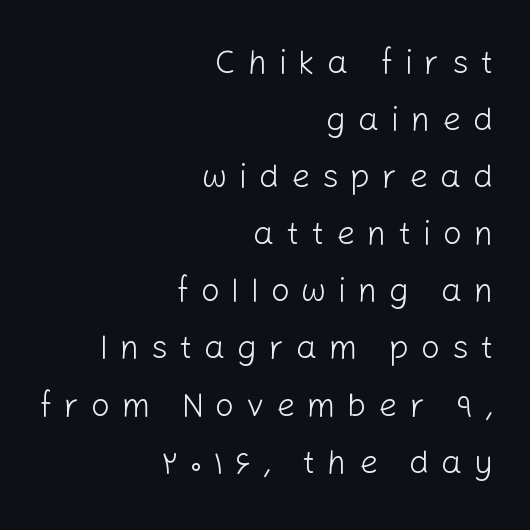
The glyphs in this specimen are sans serif. This sample uses expanded letter spacing, leaving extra air between glyphs. Think standard paragraph weight, or any step lighter than that. Horizontal alignment here is rightward, an uncommon choice for prose. Character widths vary here, with narrow letters taking less room than wide ones. The typography opts for an upright posture over an oblique one.
